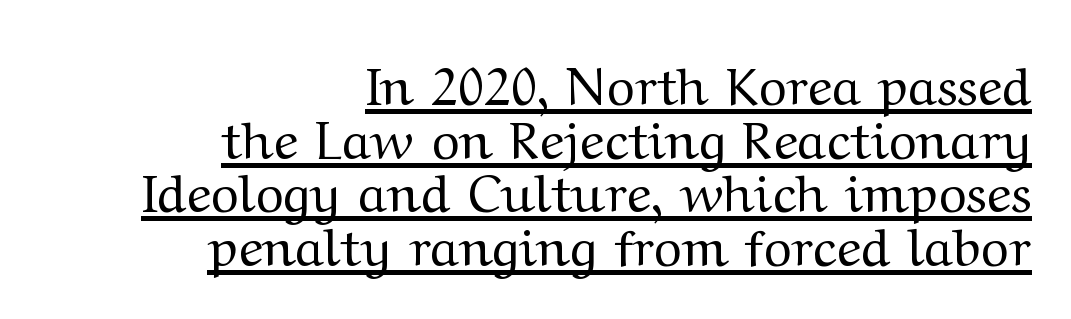
The image shows 53 px regular-weight, wide serif type, upright; set right-aligned, tight line spacing (1.01x), normal letter spacing, underlined; medium stroke contrast and a medium x-height.
